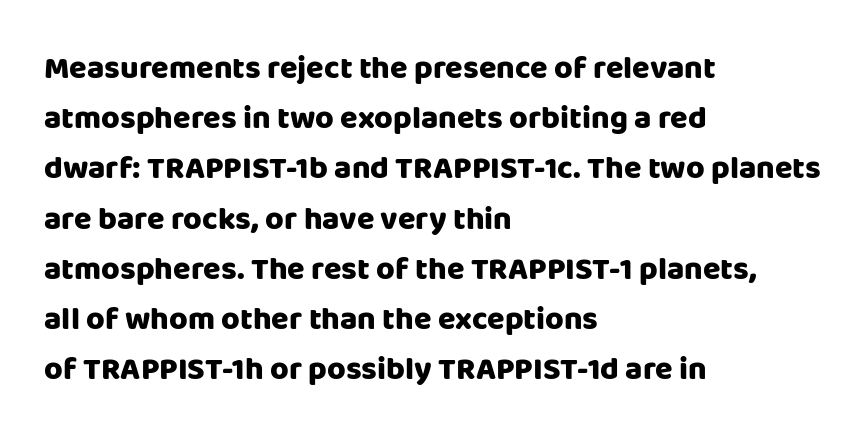
{"serif": "no", "italic": "no", "bold": "yes", "weight": "heavy", "width": "normal", "stroke_contrast": "low", "x_height": "large", "monospaced": "no", "underline": "no", "align": "left", "line_spacing": "normal", "line_spacing_ratio": 1.57, "letter_spacing": "normal", "letter_spacing_em": 0.0, "glyph_px": 32}
